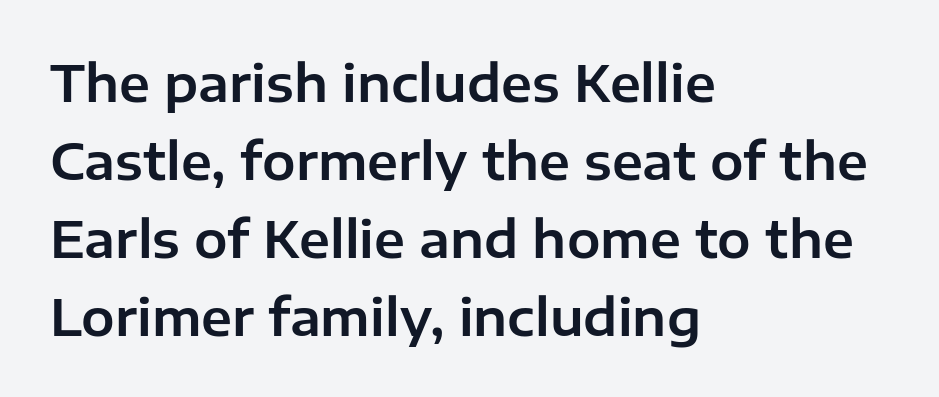
{"serif": "no", "italic": "no", "width": "normal", "stroke_contrast": "low", "x_height": "medium", "monospaced": "no", "underline": "no", "align": "left", "line_spacing": "normal", "line_spacing_ratio": 1.56, "letter_spacing": "normal", "letter_spacing_em": 0.0, "glyph_px": 50}
